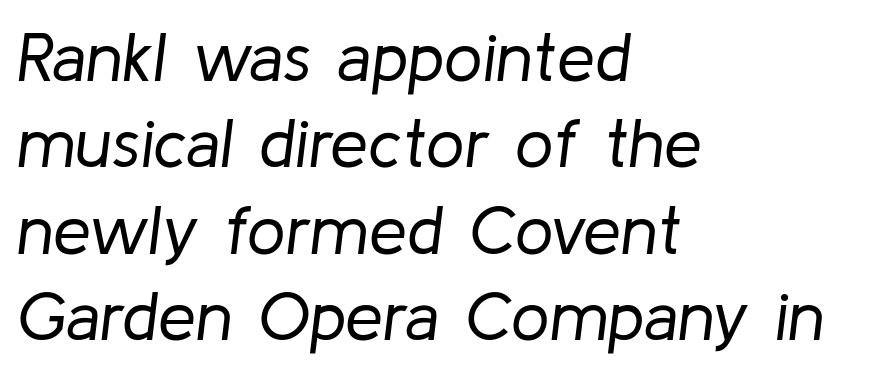
{"italic": "yes", "lean": "right", "slant_degrees": 8, "bold": "no", "weight": "regular", "width": "normal", "stroke_contrast": "low", "x_height": "medium", "monospaced": "no", "underline": "no", "align": "left", "line_spacing": "normal", "line_spacing_ratio": 1.27, "letter_spacing": "normal", "letter_spacing_em": 0.0, "glyph_px": 68}
